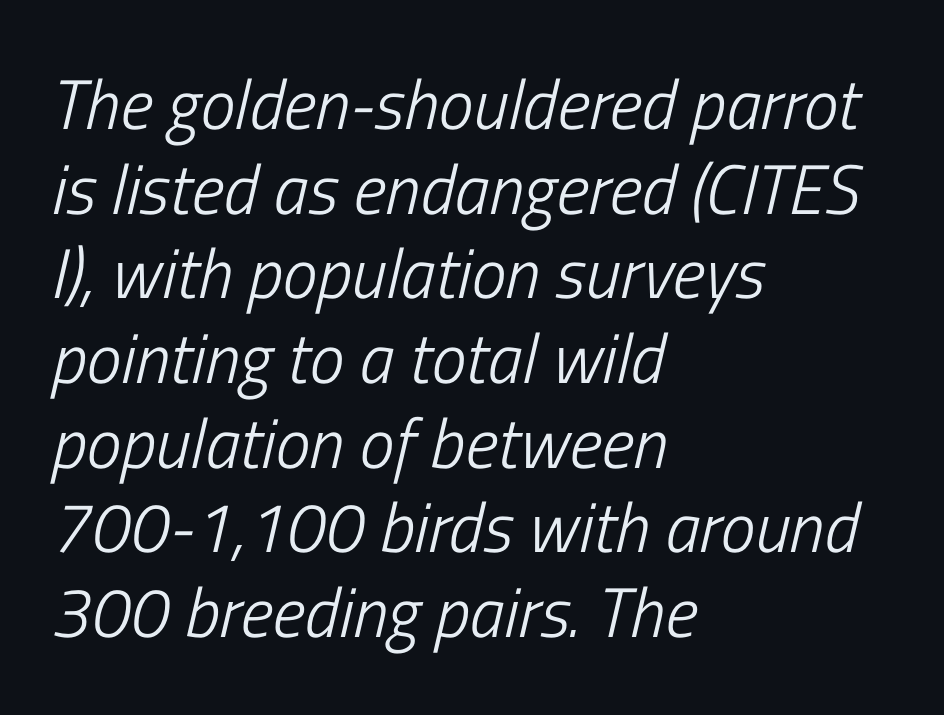
Q: Is the text bold? A: No.
Q: Is the text italic (slanted)? A: Yes, it leans right by about 13 degrees.
Q: Is the text underlined? A: No.
Q: How is the paragraph aligned? A: Left-aligned.
Q: Is the spacing between letters normal or unusually wide? A: Normal.
Q: Width (condensed, normal, or wide)? A: Condensed.
Q: Stroke contrast? A: Low.
Q: x-height? A: Medium.
Q: Monospaced? A: No.
